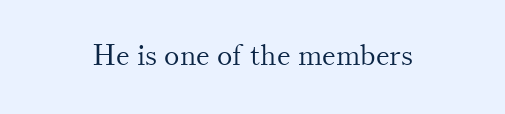
The lettering holds an erect, upright posture throughout. Decoration check: the copy has no underline. Weight class: somewhere from thin through regular. The letters advance in unequal steps, a hallmark of proportional type. Between one letter and the next there's only the usual sliver of space.
